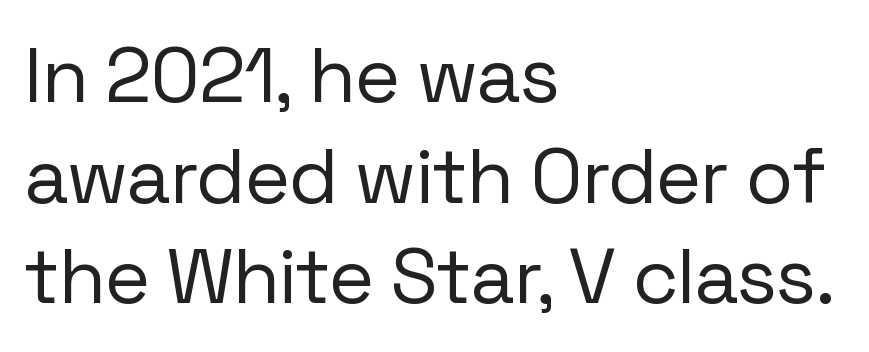
Weight: regular or lighter. Is there much room between lines? A standard amount, neither cramped nor airy. The setting favours the left margin, as ordinary paragraphs usually do. Looks like regular typesetting: each glyph gets only the width it needs. The text was rendered using a sans face with plain stroke endings.
